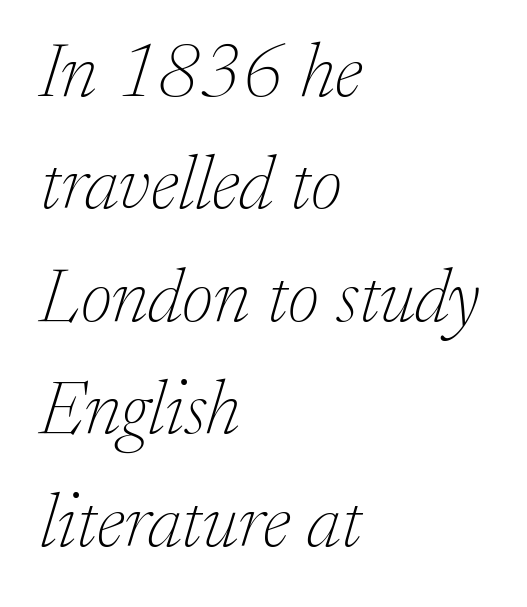
The image shows 76 px thin serif type, italic (leaning right); set left-aligned, normal line spacing (1.48x), normal letter spacing, not underlined; low stroke contrast and a medium x-height.
